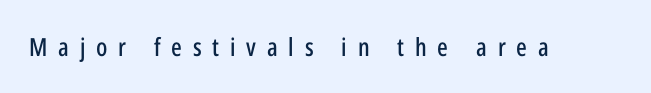
{"italic": "no", "underline": "no", "letter_spacing": "wide", "letter_spacing_em": 0.43, "glyph_px": 25}
